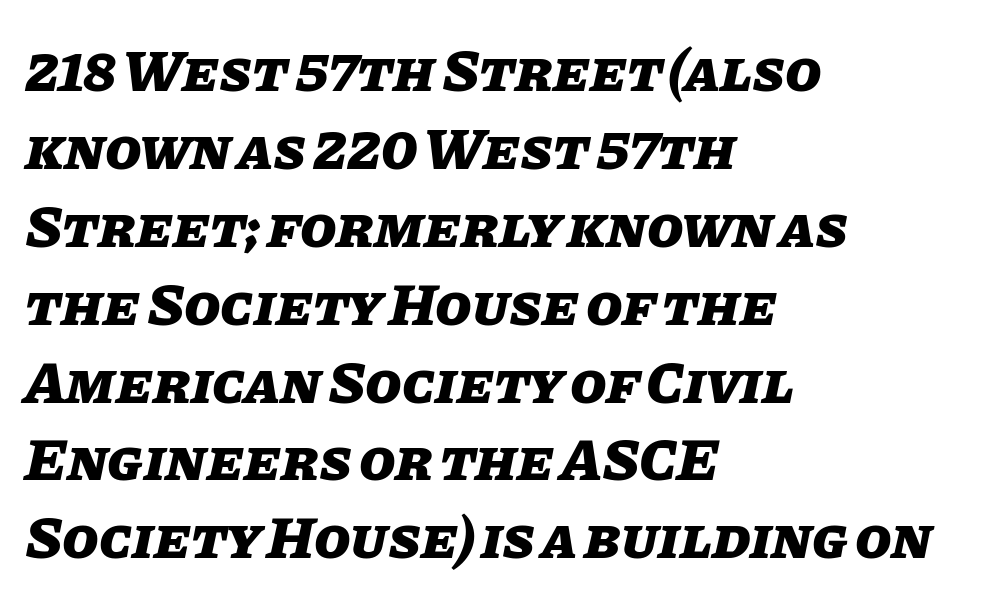
The image shows 59 px heavy type, italic (leaning right); set left-aligned, normal line spacing (1.32x), normal letter spacing, not underlined; low stroke contrast and a large x-height.
